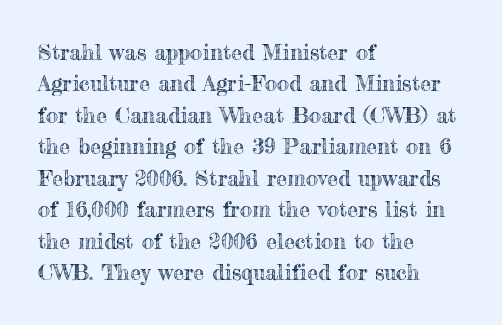
Q: Is the text italic (slanted)? A: No, it is upright.
Q: Is the text underlined? A: No.
Q: How is the paragraph aligned? A: Left-aligned.
Q: Is the spacing between letters normal or unusually wide? A: Normal.
Q: Is the spacing between lines tight, normal or loose? A: Normal.
